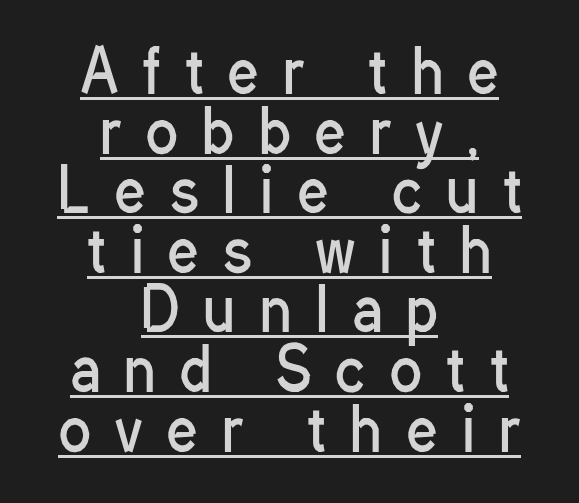
Q: Is the text bold? A: No.
Q: Is the text italic (slanted)? A: No, it is upright.
Q: Is the typeface a serif or a sans-serif typeface? A: Sans-serif.
Q: Is the text underlined? A: Yes.
Q: How is the paragraph aligned? A: Centered.
Q: Is the spacing between letters normal or unusually wide? A: Unusually wide.
Q: Is the spacing between lines tight, normal or loose? A: Tight.
Q: Width (condensed, normal, or wide)? A: Condensed.
Q: Stroke contrast? A: Low.
Q: x-height? A: Medium.
Q: Monospaced? A: No.
